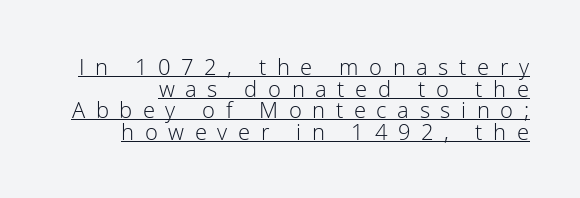
Q: Is the text bold? A: No.
Q: Is the text italic (slanted)? A: No, it is upright.
Q: Is the text underlined? A: Yes.
Q: Is the spacing between letters normal or unusually wide? A: Unusually wide.
Q: Is the spacing between lines tight, normal or loose? A: Tight.
